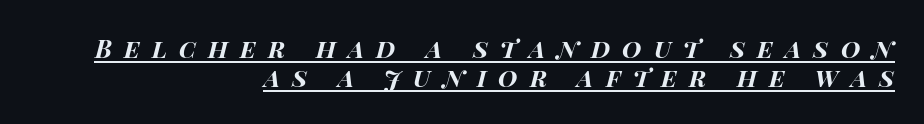
Heavy-handed strokes throughout: this text is bold. The specimen reads as italic at a glance. These lines have a slow, spaced-out rhythm from letter to letter. Layout note: lines flush right.
